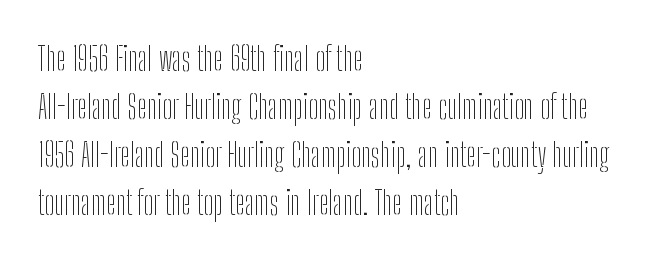
Q: Is the text bold? A: No.
Q: Is the text italic (slanted)? A: No, it is upright.
Q: Is the typeface a serif or a sans-serif typeface? A: Sans-serif.
Q: Is the text underlined? A: No.
Q: How is the paragraph aligned? A: Left-aligned.
Q: Is the spacing between letters normal or unusually wide? A: Normal.
Q: Is the spacing between lines tight, normal or loose? A: Normal.
Q: Width (condensed, normal, or wide)? A: Condensed.
Q: Stroke contrast? A: Low.
Q: x-height? A: Medium.
Q: Monospaced? A: No.
